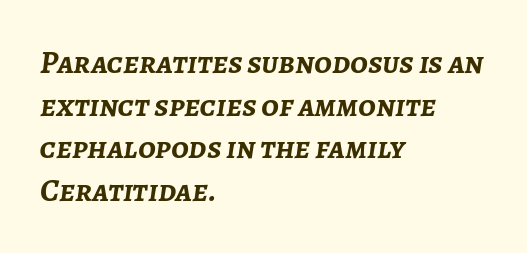
The block of text has a typical density, with ordinary space between rows. Just letters on the line, the space beneath them empty. A typesetter would call this proportional, since set widths differ per character. Typographic density is high because the face is bold.
